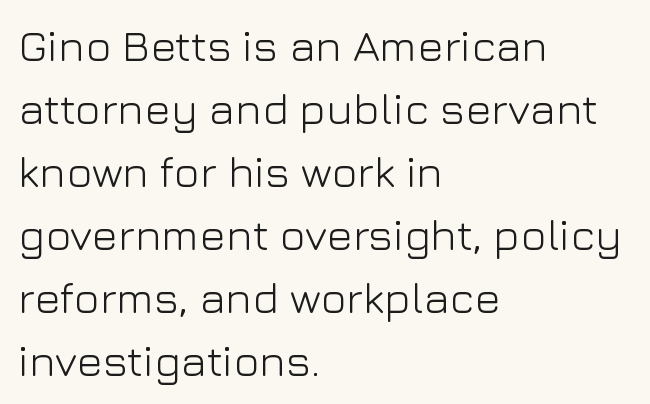
The image shows 44 px light sans-serif type, upright; set left-aligned, normal line spacing (1.43x), normal letter spacing, not underlined; low stroke contrast and a medium x-height.
